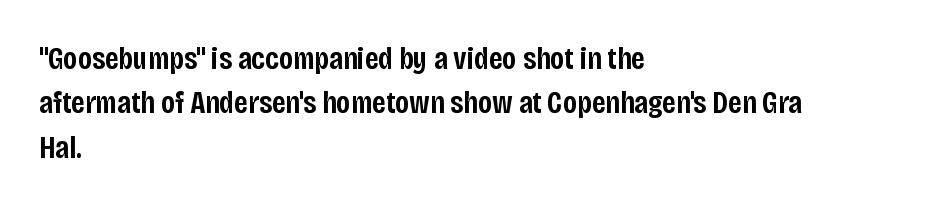
These words are printed semibold, heavier than regular yet not bold. Interline gaps are of average width in this sample. The area under the type is left untouched. The rag falls on the right side of this text block. Letter spacing: default. You could not count columns in this text — the font is proportionally spaced.
